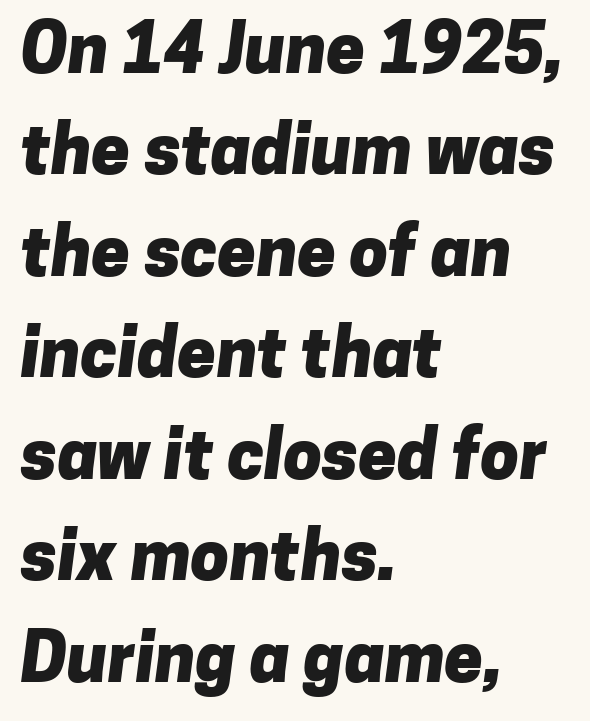
The block of text has a typical density, with ordinary space between rows. Any mark beneath the type? The region is blank. Regarding serifs, this sample does without them. The paragraph shown leans on its left margin. Tracking here is standard; glyphs follow each other at the usual distance. Note the varied advance widths — an 'i' is clearly narrower than an 'm'.
